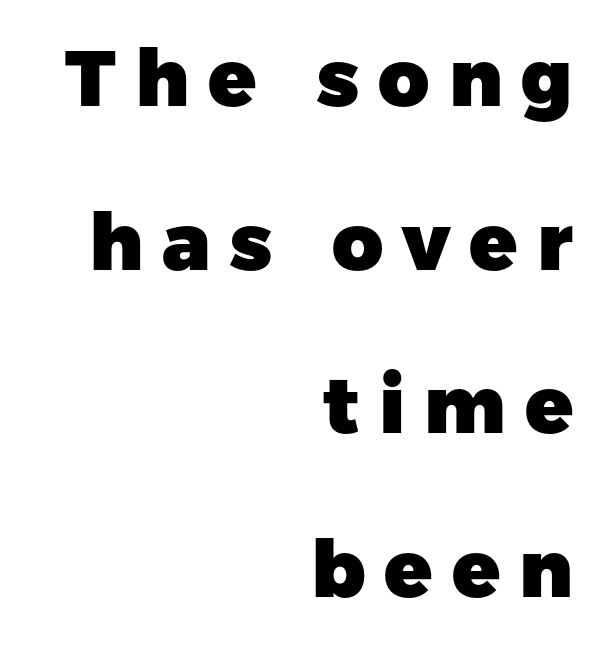
The image shows 79 px heavy sans-serif type, upright; set right-aligned, loose line spacing (2.07x), unusually wide letter spacing (+0.24 em), not underlined; low stroke contrast and a medium x-height.
